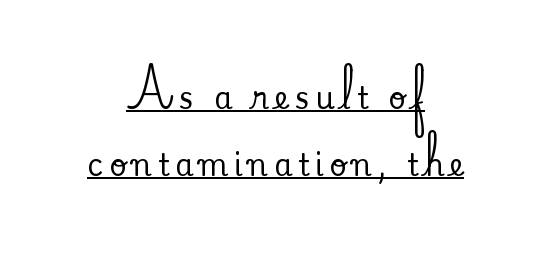
{"serif": "yes", "italic": "no", "width": "normal", "stroke_contrast": "medium", "x_height": "small", "monospaced": "no", "underline": "yes", "align": "center", "line_spacing": "loose", "line_spacing_ratio": 2.22, "glyph_px": 30}
